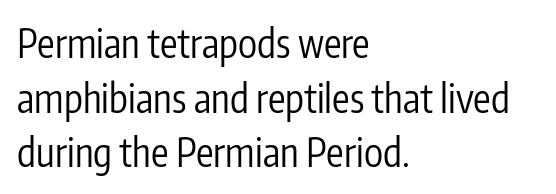
Q: Is the text bold? A: No.
Q: Is the text italic (slanted)? A: No, it is upright.
Q: Is the typeface a serif or a sans-serif typeface? A: Sans-serif.
Q: Is the text underlined? A: No.
Q: How is the paragraph aligned? A: Left-aligned.
Q: Is the spacing between letters normal or unusually wide? A: Normal.
Q: Is the spacing between lines tight, normal or loose? A: Normal.
Q: Width (condensed, normal, or wide)? A: Condensed.
Q: Stroke contrast? A: Low.
Q: x-height? A: Medium.
Q: Monospaced? A: No.
